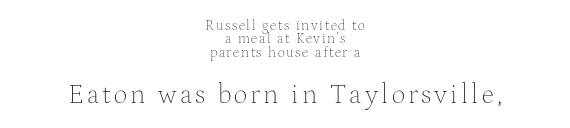
Q: Is the text bold? A: No.
Q: Is the text italic (slanted)? A: No, it is upright.
Q: Is the text underlined? A: No.
Q: How is the paragraph aligned? A: Centered.
Q: Is the spacing between lines tight, normal or loose? A: Tight.
Q: Which block of text is set in a larger size, the first (top) or the second (bottom)? A: The second (bottom) one.
